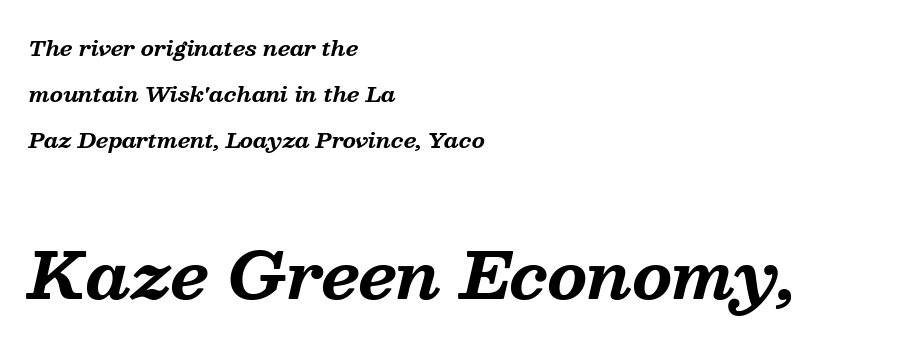
{"serif": "yes", "italic": "yes", "lean": "right", "slant_degrees": 13, "bold": "yes", "weight": "bold", "width": "normal", "stroke_contrast": "medium", "x_height": "medium", "monospaced": "no", "underline": "no", "align": "left", "line_spacing": "loose", "line_spacing_ratio": 2.2, "letter_spacing": "normal", "letter_spacing_em": 0.0, "larger_block": "second", "size_ratio": 3.05, "glyph_px": 64}
